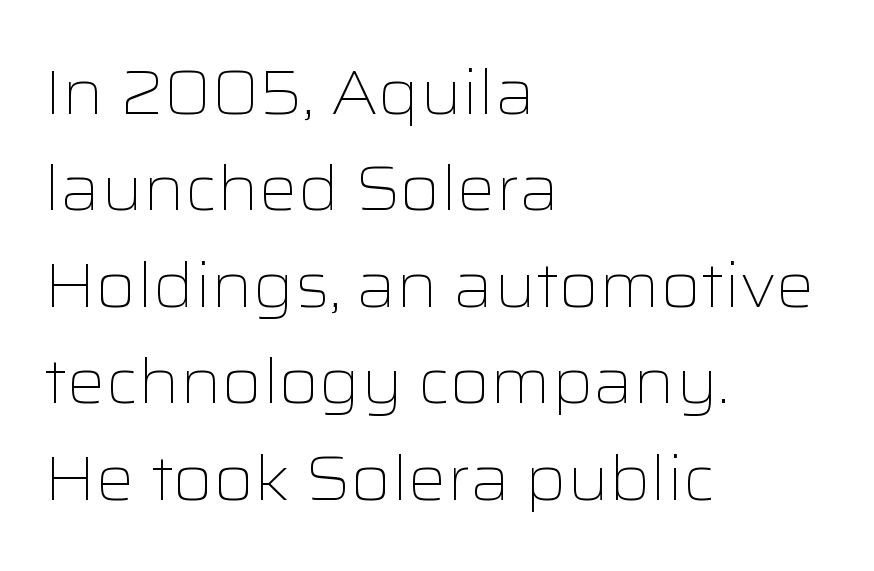
The image shows 61 px light, wide sans-serif type, upright; set left-aligned, normal line spacing (1.58x), normal letter spacing, not underlined; low stroke contrast and a medium x-height.
